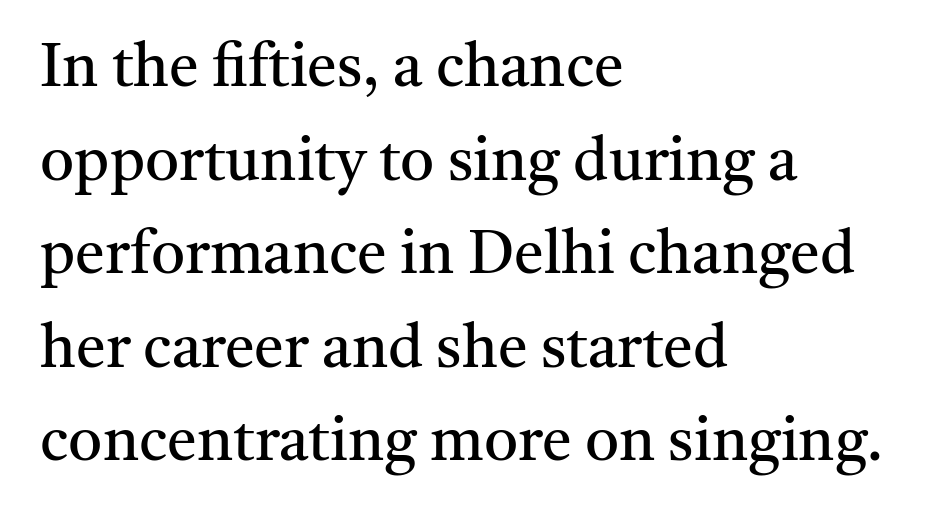
Q: Is the text bold? A: No.
Q: Is the text italic (slanted)? A: No, it is upright.
Q: Is the typeface a serif or a sans-serif typeface? A: Serif.
Q: Is the text underlined? A: No.
Q: How is the paragraph aligned? A: Left-aligned.
Q: Is the spacing between letters normal or unusually wide? A: Normal.
Q: Is the spacing between lines tight, normal or loose? A: Normal.
Q: Width (condensed, normal, or wide)? A: Normal.
Q: Stroke contrast? A: Medium.
Q: x-height? A: Medium.
Q: Monospaced? A: No.
